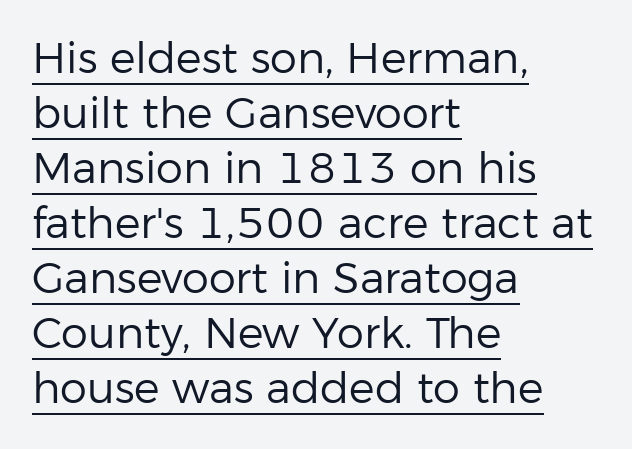
{"serif": "no", "italic": "no", "bold": "no", "weight": "regular", "width": "normal", "stroke_contrast": "low", "x_height": "medium", "monospaced": "no", "underline": "yes", "align": "left", "line_spacing": "normal", "line_spacing_ratio": 1.28, "letter_spacing": "normal", "letter_spacing_em": 0.0, "glyph_px": 43}
